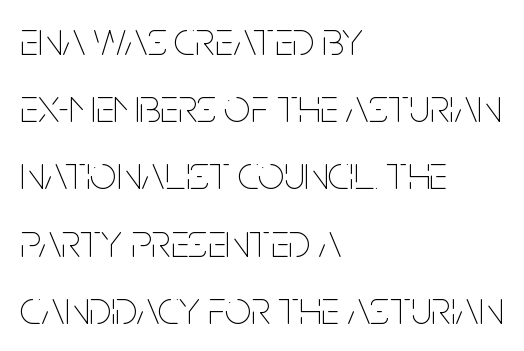
The image shows 47 px thin, condensed type, upright; set left-aligned, normal line spacing (1.43x), normal letter spacing, not underlined; low stroke contrast and a large x-height.
